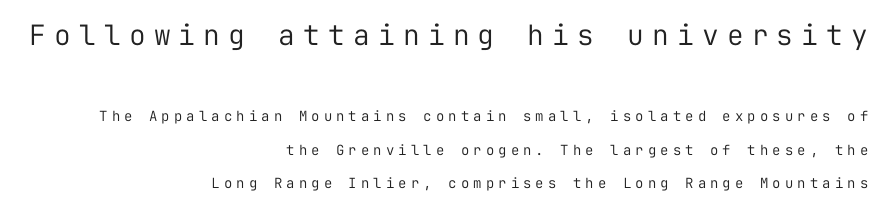
{"serif": "no", "italic": "no", "bold": "no", "weight": "regular", "width": "normal", "stroke_contrast": "low", "x_height": "medium", "monospaced": "yes", "underline": "no", "align": "right", "line_spacing": "loose", "line_spacing_ratio": 2.41, "letter_spacing": "wide", "letter_spacing_em": 0.29, "larger_block": "first", "size_ratio": 2.0, "glyph_px": 28}
